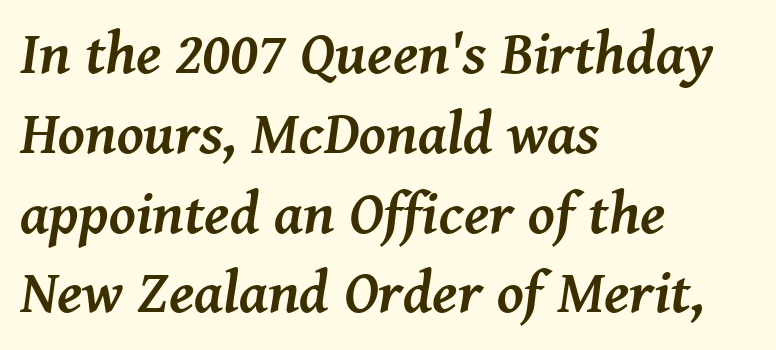
Q: Is the text bold? A: Yes.
Q: Is the text italic (slanted)? A: Yes, it leans right by about 8 degrees.
Q: Is the typeface a serif or a sans-serif typeface? A: Serif.
Q: Is the text underlined? A: No.
Q: How is the paragraph aligned? A: Left-aligned.
Q: Is the spacing between letters normal or unusually wide? A: Normal.
Q: Is the spacing between lines tight, normal or loose? A: Normal.
Q: Width (condensed, normal, or wide)? A: Normal.
Q: Stroke contrast? A: Medium.
Q: x-height? A: Medium.
Q: Monospaced? A: No.
